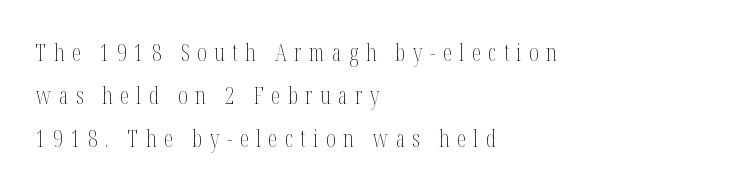
{"italic": "no", "bold": "no", "underline": "no", "align": "left", "line_spacing_ratio": 1.87, "letter_spacing": "wide", "letter_spacing_em": 0.33, "glyph_px": 23}
